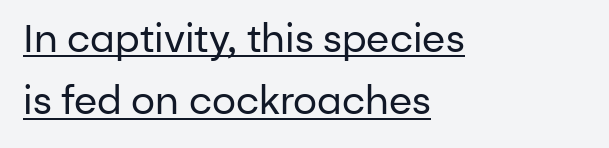
Q: Is the text bold? A: No.
Q: Is the text italic (slanted)? A: No, it is upright.
Q: Is the typeface a serif or a sans-serif typeface? A: Sans-serif.
Q: Is the text underlined? A: Yes.
Q: How is the paragraph aligned? A: Left-aligned.
Q: Is the spacing between letters normal or unusually wide? A: Normal.
Q: Is the spacing between lines tight, normal or loose? A: Normal.
Q: Width (condensed, normal, or wide)? A: Normal.
Q: Stroke contrast? A: Low.
Q: x-height? A: Medium.
Q: Monospaced? A: No.
